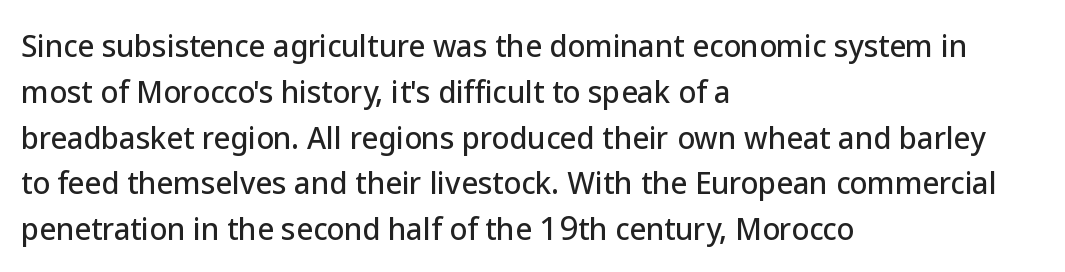
Q: Is the text italic (slanted)? A: No, it is upright.
Q: Is the typeface a serif or a sans-serif typeface? A: Sans-serif.
Q: Is the text underlined? A: No.
Q: How is the paragraph aligned? A: Left-aligned.
Q: Is the spacing between letters normal or unusually wide? A: Normal.
Q: Is the spacing between lines tight, normal or loose? A: Normal.
Q: Width (condensed, normal, or wide)? A: Normal.
Q: Stroke contrast? A: Low.
Q: x-height? A: Medium.
Q: Monospaced? A: No.
